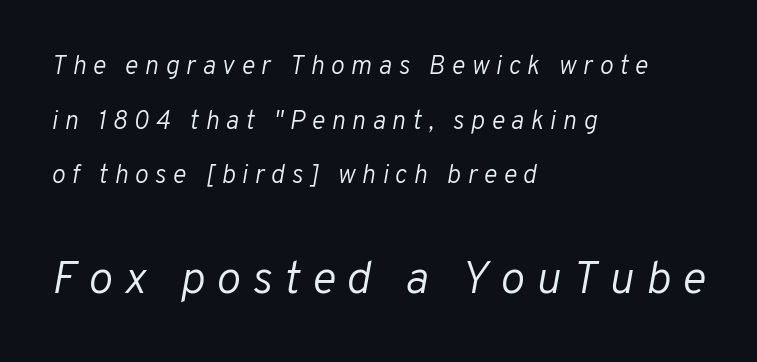
{"italic": "yes", "lean": "right", "slant_degrees": 10, "bold": "no", "weight": "light", "width": "normal", "stroke_contrast": "low", "x_height": "medium", "monospaced": "no", "underline": "no", "align": "left", "line_spacing": "loose", "line_spacing_ratio": 2.1, "letter_spacing": "wide", "letter_spacing_em": 0.25, "larger_block": "second", "size_ratio": 1.77, "glyph_px": 46}
